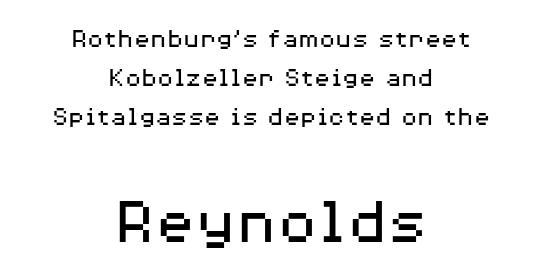
Q: Is the text bold? A: No.
Q: Is the text italic (slanted)? A: No, it is upright.
Q: Is the typeface a serif or a sans-serif typeface? A: Sans-serif.
Q: Is the text underlined? A: No.
Q: How is the paragraph aligned? A: Centered.
Q: Is the spacing between letters normal or unusually wide? A: Normal.
Q: Is the spacing between lines tight, normal or loose? A: Normal.
Q: Which block of text is set in a larger size, the first (top) or the second (bottom)? A: The second (bottom) one.
Q: Width (condensed, normal, or wide)? A: Wide.
Q: Stroke contrast? A: Medium.
Q: x-height? A: Medium.
Q: Monospaced? A: No.
